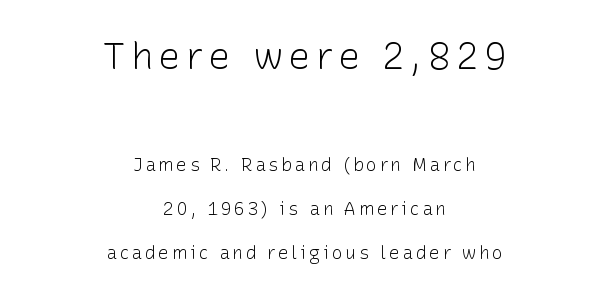
The letters stand straight up with perfectly vertical stems. Widely set lines give the paragraph a tall, airy silhouette. Font category for this specimen: sans-serif. Bigger letters appear in the top chunk; the bottom chunk is reduced. Looks like regular typesetting: each glyph gets only the width it needs.
